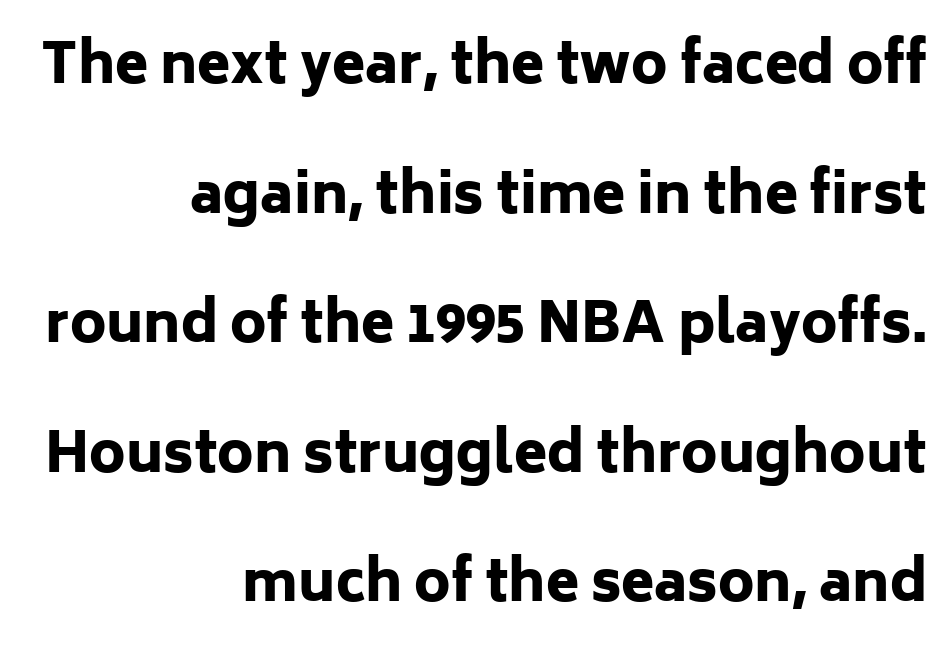
{"serif": "no", "italic": "no", "bold": "yes", "weight": "heavy", "width": "normal", "stroke_contrast": "low", "x_height": "medium", "monospaced": "no", "underline": "no", "align": "right", "line_spacing": "loose", "line_spacing_ratio": 2.4, "letter_spacing": "normal", "letter_spacing_em": 0.0, "glyph_px": 54}
